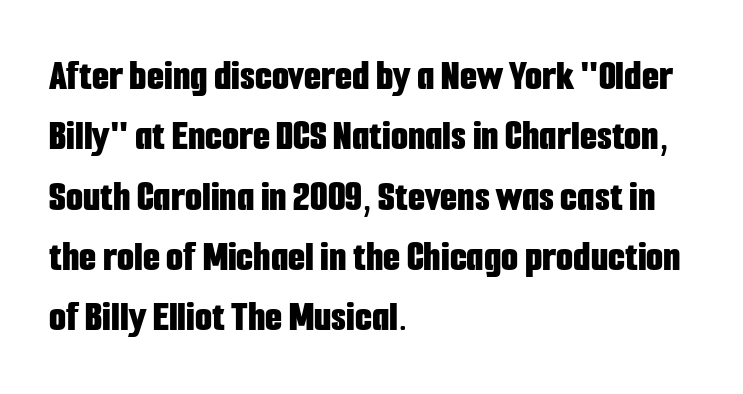
{"serif": "no", "italic": "no", "bold": "yes", "weight": "bold", "width": "condensed", "stroke_contrast": "low", "x_height": "medium", "monospaced": "no", "underline": "no", "align": "left", "line_spacing": "normal", "line_spacing_ratio": 1.37, "letter_spacing": "normal", "letter_spacing_em": 0.0, "glyph_px": 44}
